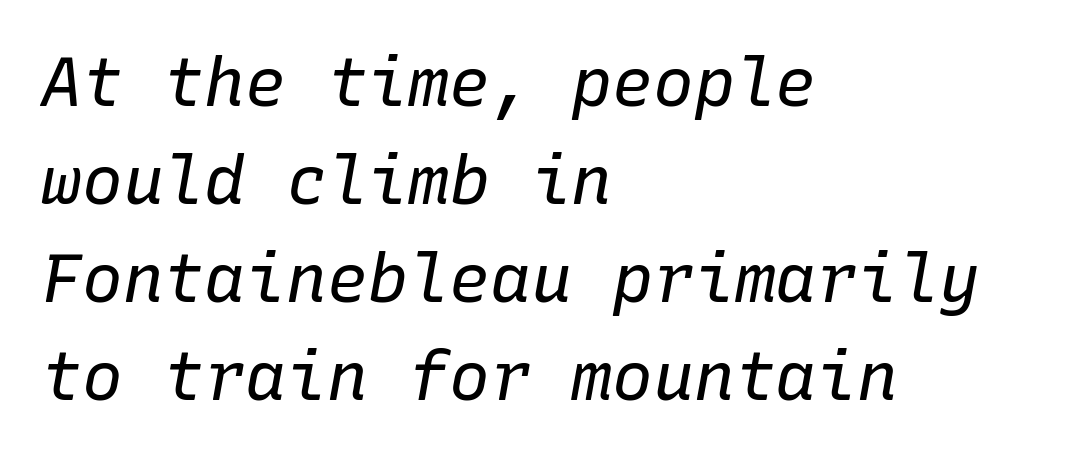
Designer's note — italics engaged. Normally led — the rows are evenly, conventionally spaced. Between one letter and the next there's only the usual sliver of space. Descenders are the only things crossing below the line.
